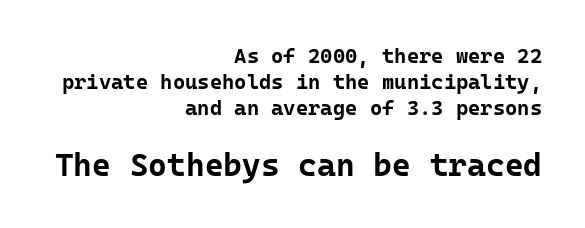
{"serif": "no", "italic": "no", "bold": "yes", "weight": "bold", "width": "normal", "stroke_contrast": "low", "x_height": "medium", "monospaced": "yes", "underline": "no", "align": "right", "line_spacing_ratio": 1.23, "letter_spacing": "normal", "letter_spacing_em": 0.0, "larger_block": "second", "size_ratio": 1.52, "glyph_px": 32}
